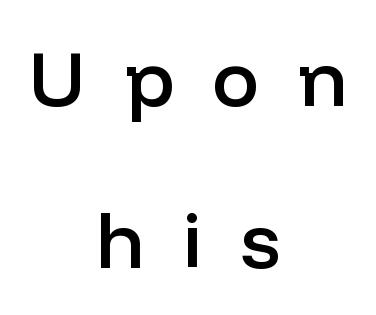
The image shows 79 px semibold sans-serif type, upright; set centered, loose line spacing (2.05x), unusually wide letter spacing (+0.48 em), not underlined; low stroke contrast and a medium x-height.
